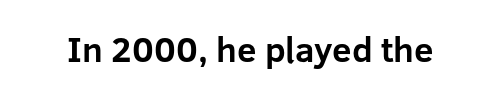
Q: Is the text bold? A: Yes.
Q: Is the text italic (slanted)? A: No, it is upright.
Q: Is the typeface a serif or a sans-serif typeface? A: Sans-serif.
Q: Is the text underlined? A: No.
Q: Is the spacing between letters normal or unusually wide? A: Normal.
Q: Width (condensed, normal, or wide)? A: Normal.
Q: Stroke contrast? A: Low.
Q: x-height? A: Medium.
Q: Monospaced? A: No.
